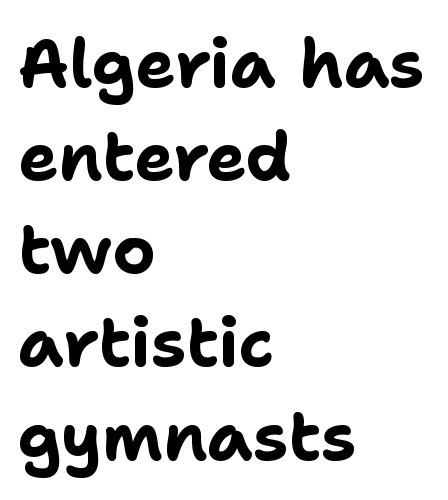
Q: Is the text bold? A: Yes.
Q: Is the text italic (slanted)? A: No, it is upright.
Q: Is the typeface a serif or a sans-serif typeface? A: Sans-serif.
Q: Is the text underlined? A: No.
Q: How is the paragraph aligned? A: Left-aligned.
Q: Is the spacing between letters normal or unusually wide? A: Normal.
Q: Is the spacing between lines tight, normal or loose? A: Normal.
Q: Width (condensed, normal, or wide)? A: Normal.
Q: Stroke contrast? A: Low.
Q: x-height? A: Medium.
Q: Monospaced? A: No.
